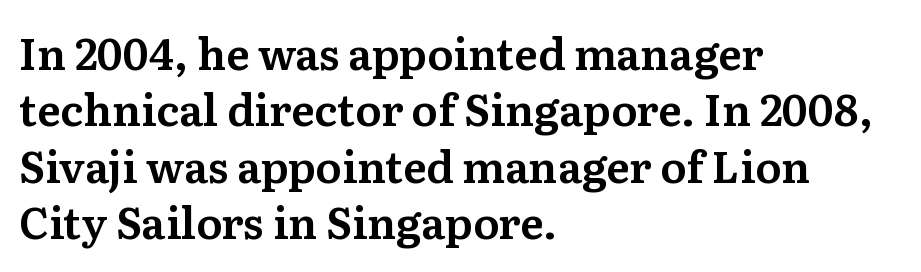
The image shows 43 px serif type, upright; set left-aligned, normal line spacing (1.31x), normal letter spacing, not underlined; medium stroke contrast and a medium x-height.
